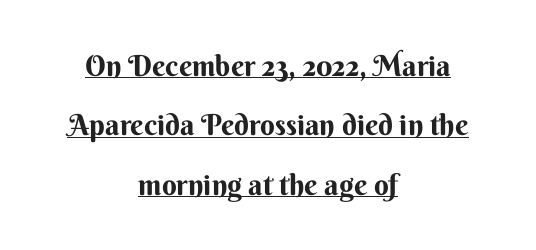
Q: Is the text italic (slanted)? A: No, it is upright.
Q: Is the typeface a serif or a sans-serif typeface? A: Sans-serif.
Q: Is the text underlined? A: Yes.
Q: How is the paragraph aligned? A: Centered.
Q: Is the spacing between letters normal or unusually wide? A: Normal.
Q: Is the spacing between lines tight, normal or loose? A: Loose.
Q: Width (condensed, normal, or wide)? A: Normal.
Q: Stroke contrast? A: Medium.
Q: x-height? A: Small.
Q: Monospaced? A: No.
